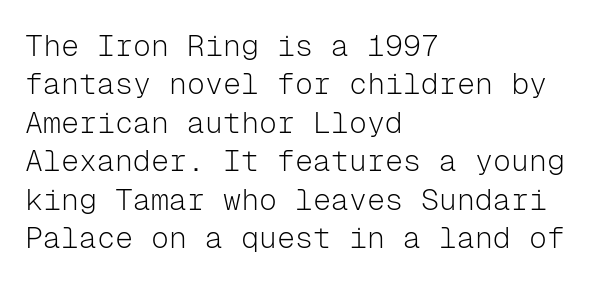
{"serif": "no", "italic": "no", "bold": "no", "weight": "light", "width": "normal", "stroke_contrast": "low", "x_height": "medium", "monospaced": "yes", "underline": "no", "align": "left", "line_spacing": "normal", "line_spacing_ratio": 1.28, "letter_spacing": "normal", "letter_spacing_em": 0.0, "glyph_px": 30}
